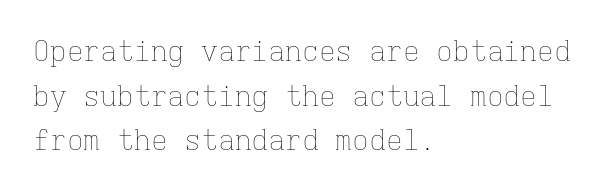
{"italic": "no", "bold": "no", "weight": "thin", "width": "normal", "stroke_contrast": "low", "x_height": "medium", "monospaced": "yes", "underline": "no", "align": "left", "line_spacing": "normal", "line_spacing_ratio": 1.59, "letter_spacing": "normal", "letter_spacing_em": 0.0, "glyph_px": 28}
